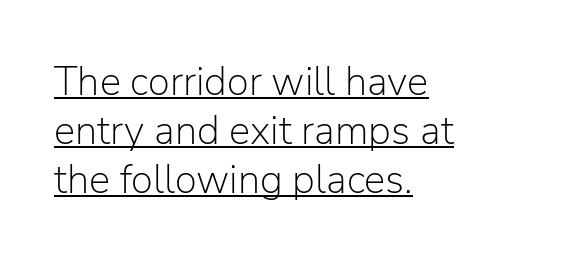
{"serif": "no", "italic": "no", "bold": "no", "weight": "light", "width": "normal", "stroke_contrast": "low", "x_height": "medium", "monospaced": "no", "underline": "yes", "align": "left", "line_spacing_ratio": 1.22, "letter_spacing": "normal", "letter_spacing_em": 0.0, "glyph_px": 40}
